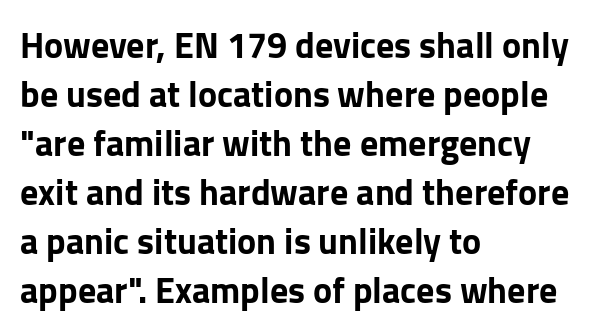
{"serif": "no", "italic": "no", "width": "normal", "stroke_contrast": "low", "x_height": "medium", "monospaced": "no", "underline": "no", "align": "left", "line_spacing": "normal", "line_spacing_ratio": 1.36, "letter_spacing": "normal", "letter_spacing_em": 0.0, "glyph_px": 36}
